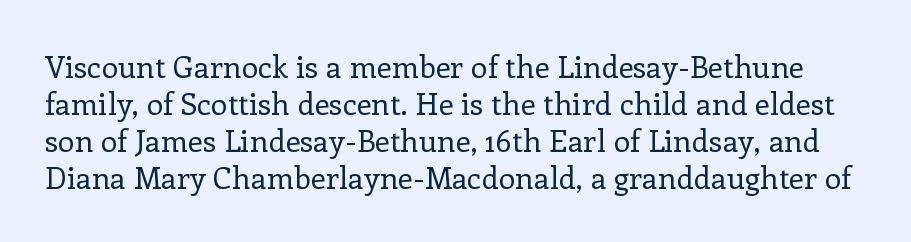
Q: Is the text bold? A: No.
Q: Is the text italic (slanted)? A: No, it is upright.
Q: Is the typeface a serif or a sans-serif typeface? A: Serif.
Q: Is the text underlined? A: No.
Q: Is the spacing between letters normal or unusually wide? A: Normal.
Q: Width (condensed, normal, or wide)? A: Normal.
Q: Stroke contrast? A: Low.
Q: x-height? A: Medium.
Q: Monospaced? A: No.
